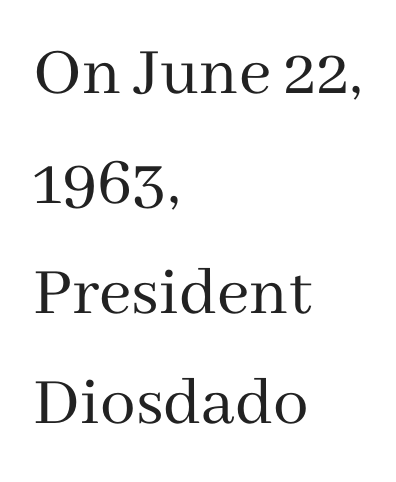
{"serif": "yes", "italic": "no", "bold": "no", "weight": "regular", "width": "normal", "stroke_contrast": "medium", "x_height": "medium", "monospaced": "no", "underline": "no", "align": "left", "line_spacing": "normal", "line_spacing_ratio": 1.55, "letter_spacing": "normal", "letter_spacing_em": 0.0, "glyph_px": 71}
